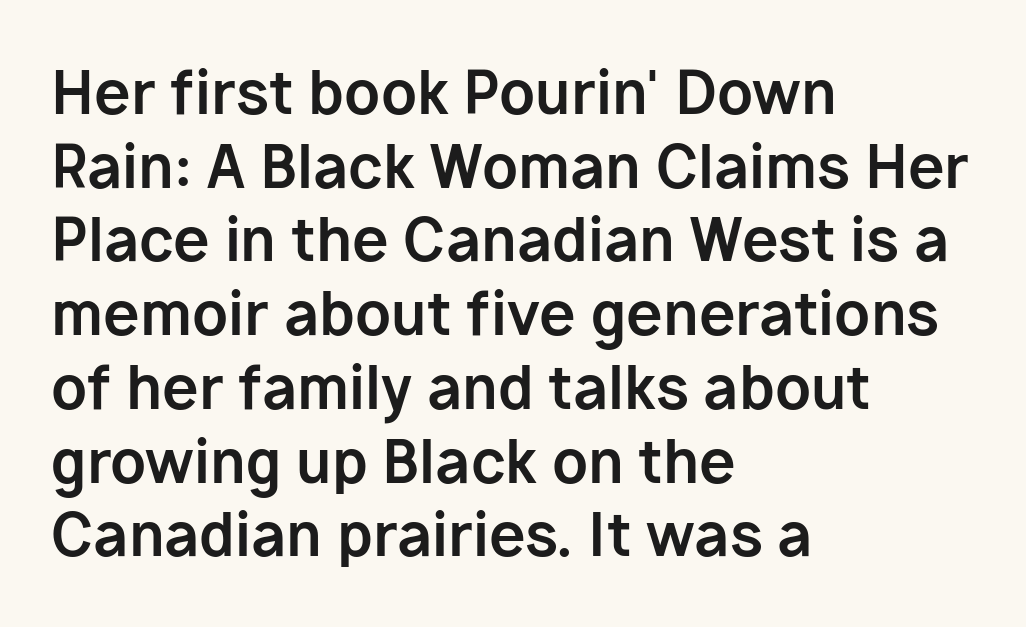
{"serif": "no", "italic": "no", "bold": "yes", "weight": "bold", "width": "normal", "stroke_contrast": "low", "x_height": "medium", "monospaced": "no", "underline": "no", "align": "left", "line_spacing": "normal", "line_spacing_ratio": 1.25, "letter_spacing": "normal", "letter_spacing_em": 0.0, "glyph_px": 59}
